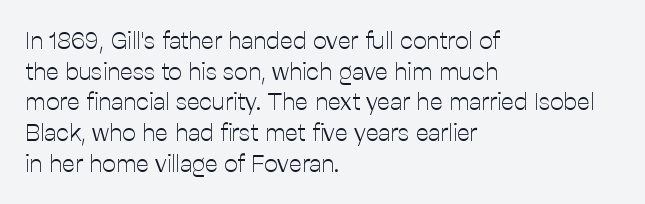
The image shows 24 px text type, upright; set left-aligned, normal line spacing (1.28x), normal letter spacing, not underlined.
